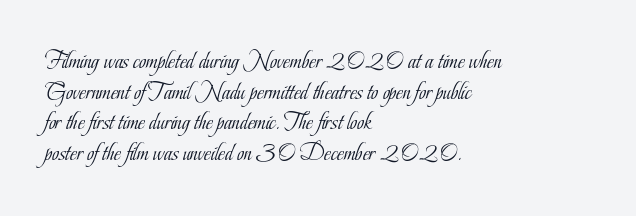
{"bold": "no", "underline": "no", "align": "left", "line_spacing": "normal", "line_spacing_ratio": 1.28, "letter_spacing": "normal", "letter_spacing_em": 0.0, "glyph_px": 24}
